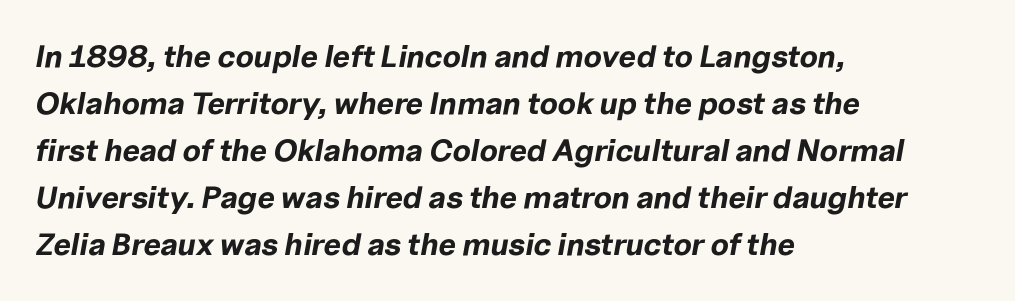
{"italic": "yes", "lean": "right", "slant_degrees": 10, "bold": "yes", "weight": "bold", "width": "normal", "stroke_contrast": "low", "x_height": "medium", "monospaced": "no", "underline": "no", "align": "left", "line_spacing": "normal", "line_spacing_ratio": 1.52, "letter_spacing": "normal", "letter_spacing_em": 0.0, "glyph_px": 31}
